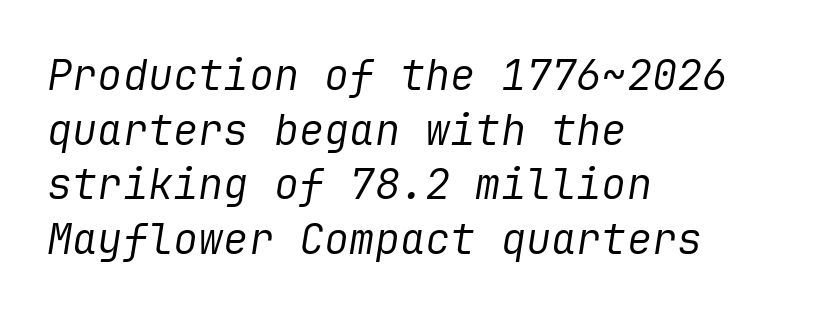
The image shows 42 px regular-weight type, italic (leaning right); set left-aligned, normal line spacing (1.3x), normal letter spacing, not underlined; low stroke contrast and a medium x-height.
